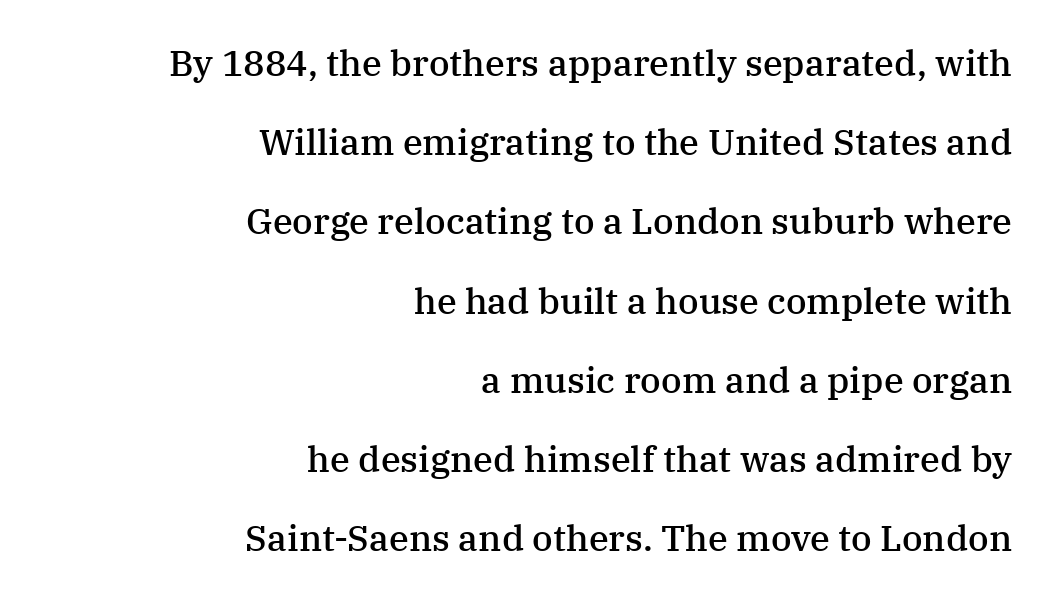
Every stem runs plumb, perpendicular to the baseline. Horizontal alignment here is rightward, an uncommon choice for prose. Is there much room between lines? Yes — plenty of vertical air separates them. The horizontal fit of the characters is conventional and even.
